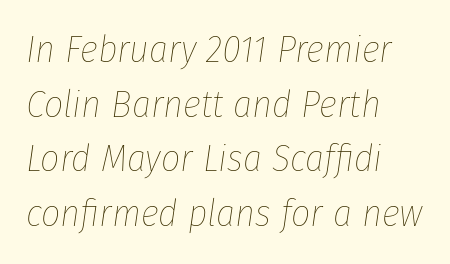
The image shows 38 px thin, condensed type, italic (leaning right); set left-aligned, normal line spacing (1.44x), normal letter spacing, not underlined; low stroke contrast and a medium x-height.
